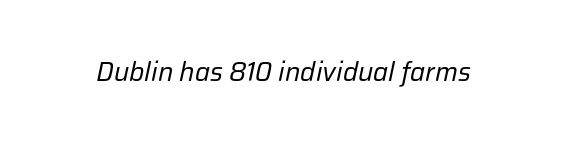
{"italic": "yes", "lean": "right", "slant_degrees": 12, "bold": "no", "underline": "no", "letter_spacing": "normal", "letter_spacing_em": 0.0, "glyph_px": 27}
